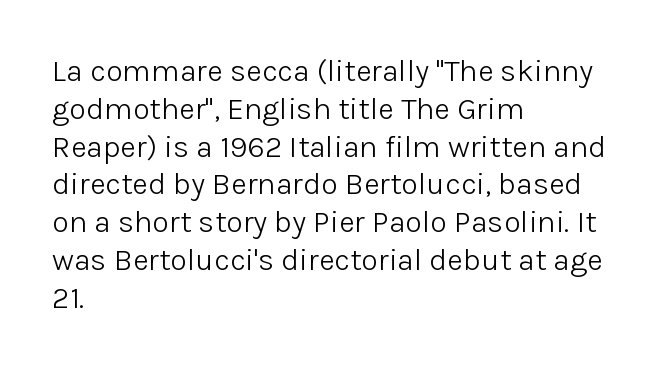
{"serif": "no", "italic": "no", "bold": "no", "weight": "light", "width": "normal", "stroke_contrast": "low", "x_height": "medium", "monospaced": "no", "underline": "no", "align": "left", "line_spacing_ratio": 1.22, "letter_spacing": "normal", "letter_spacing_em": 0.0, "glyph_px": 31}
